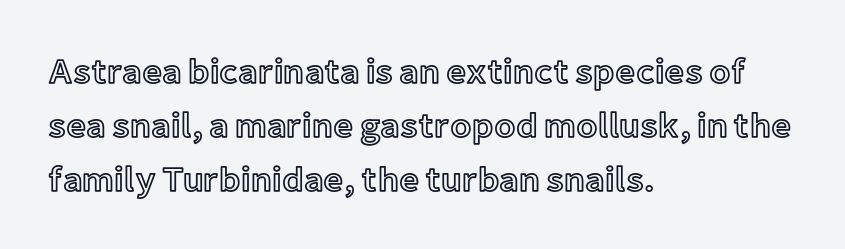
{"italic": "no", "width": "normal", "x_height": "medium", "monospaced": "no", "underline": "no", "align": "left", "line_spacing": "normal", "line_spacing_ratio": 1.54, "letter_spacing": "normal", "letter_spacing_em": 0.0, "glyph_px": 35}
